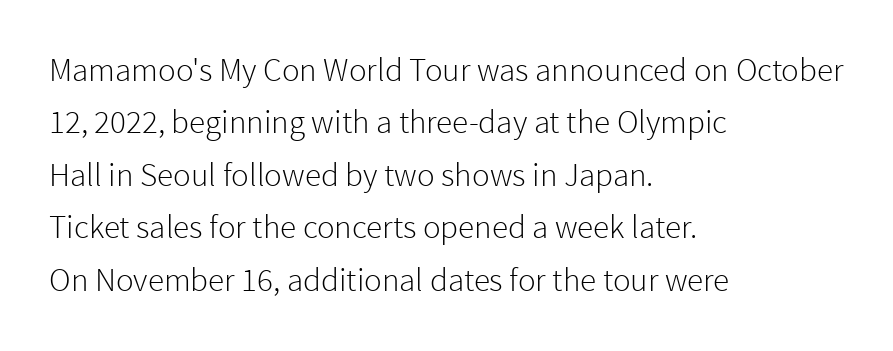
Q: Is the text bold? A: No.
Q: Is the text italic (slanted)? A: No, it is upright.
Q: Is the typeface a serif or a sans-serif typeface? A: Sans-serif.
Q: Is the text underlined? A: No.
Q: How is the paragraph aligned? A: Left-aligned.
Q: Is the spacing between letters normal or unusually wide? A: Normal.
Q: Is the spacing between lines tight, normal or loose? A: Normal.
Q: Width (condensed, normal, or wide)? A: Normal.
Q: Stroke contrast? A: Low.
Q: x-height? A: Medium.
Q: Monospaced? A: No.
